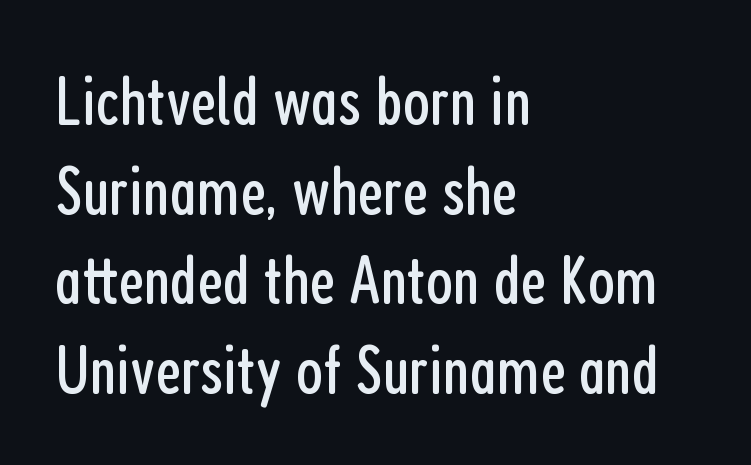
{"serif": "no", "italic": "no", "bold": "no", "weight": "regular", "width": "condensed", "stroke_contrast": "low", "x_height": "medium", "monospaced": "no", "underline": "no", "align": "left", "line_spacing": "normal", "line_spacing_ratio": 1.28, "letter_spacing": "normal", "letter_spacing_em": 0.0, "glyph_px": 70}
